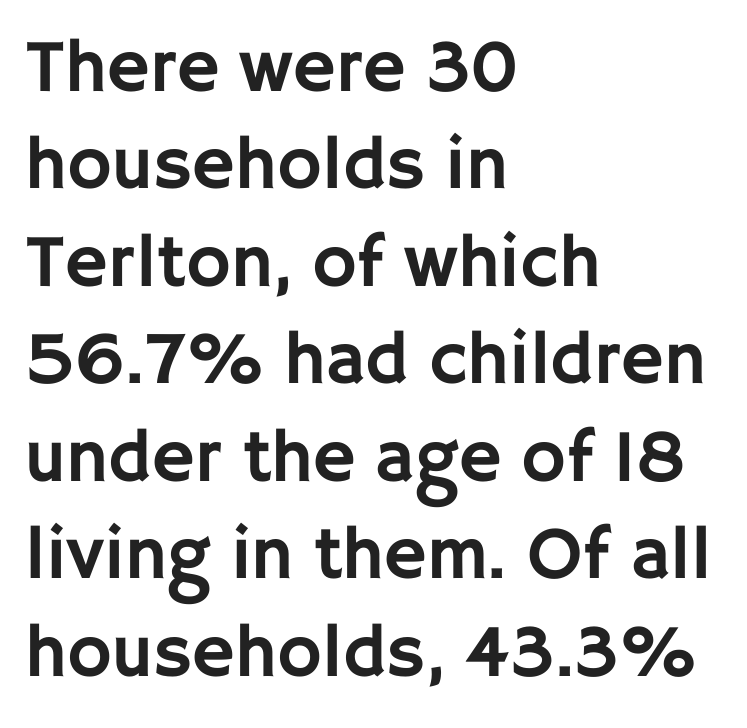
The letters sit at their default tracking, neither squeezed nor spread. Designer's note — italics off, roman on. Unlike a traditional serif, this face leaves its strokes unadorned. Decoration check: the copy has no underline.
